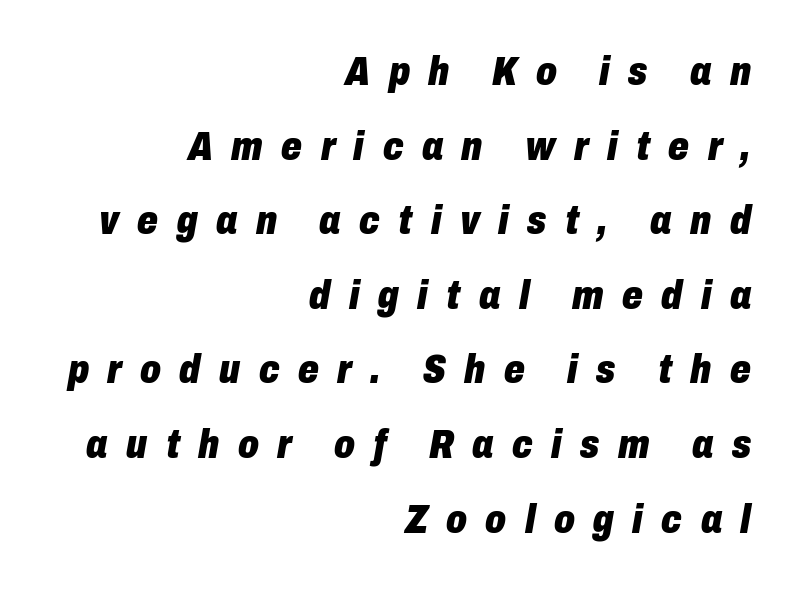
{"italic": "yes", "lean": "right", "slant_degrees": 10, "bold": "yes", "weight": "heavy", "width": "condensed", "stroke_contrast": "low", "x_height": "medium", "monospaced": "no", "underline": "no", "align": "right", "line_spacing_ratio": 1.82, "letter_spacing": "wide", "letter_spacing_em": 0.45, "glyph_px": 41}
